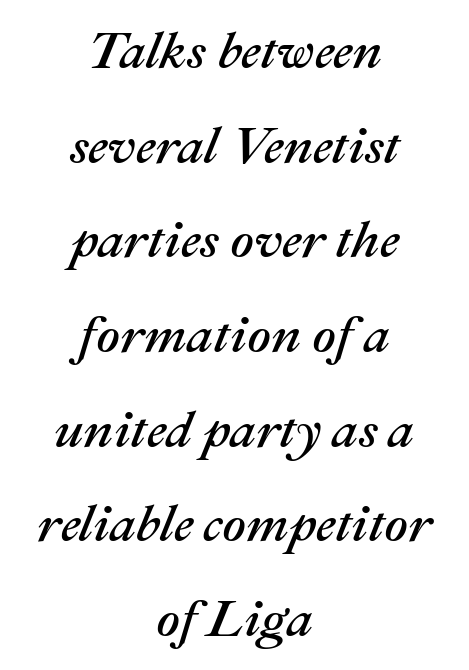
Descenders are the only things crossing below the line. Varying glyph widths throughout — classic text-font behaviour. Compared with a flush-left layout, this one balances lines on the center instead. The type is set solid horizontally, with unmodified tracking. An italicized treatment has been applied to the whole sample.
